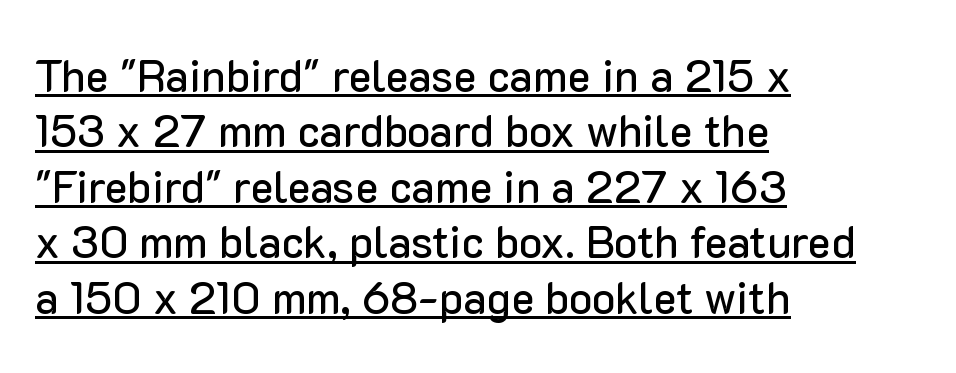
{"serif": "no", "italic": "no", "width": "normal", "stroke_contrast": "low", "x_height": "medium", "monospaced": "no", "underline": "yes", "align": "left", "line_spacing": "normal", "line_spacing_ratio": 1.26, "letter_spacing": "normal", "letter_spacing_em": 0.0, "glyph_px": 44}
